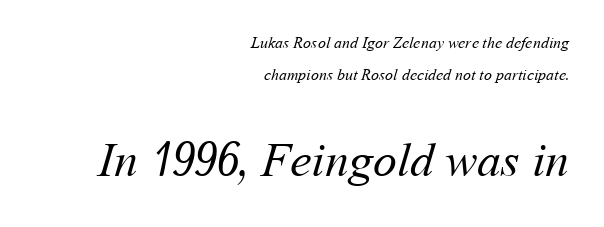
The face looks like a standard text weight, possibly lighter. Rows of type keep a wide berth in the vertical direction. Decoration check: the copy has no underline. Line endings align vertically; line beginnings do not. Caption: upper text group reduced, lower text group enlarged.
